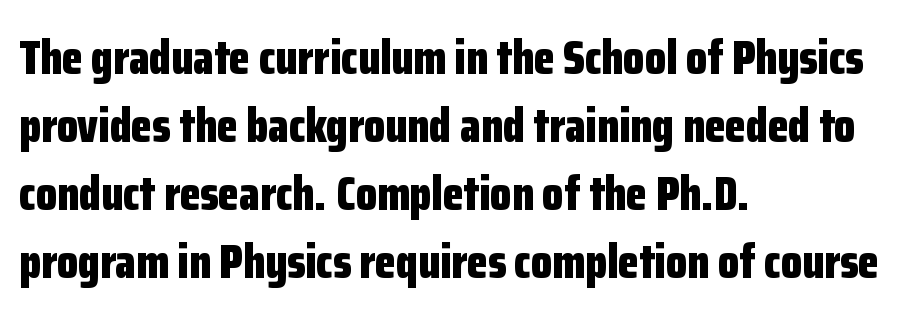
{"serif": "no", "italic": "no", "bold": "yes", "weight": "bold", "width": "condensed", "stroke_contrast": "low", "x_height": "medium", "monospaced": "no", "underline": "no", "align": "left", "line_spacing": "normal", "line_spacing_ratio": 1.42, "letter_spacing": "normal", "letter_spacing_em": 0.0, "glyph_px": 48}
